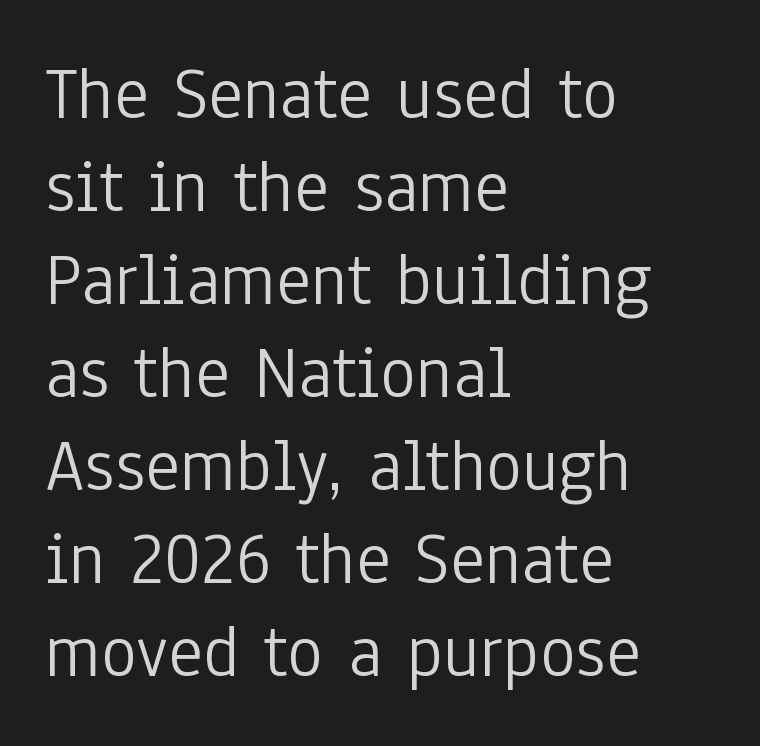
{"serif": "no", "italic": "no", "bold": "no", "weight": "light", "width": "condensed", "stroke_contrast": "low", "x_height": "medium", "monospaced": "no", "underline": "no", "align": "left", "line_spacing_ratio": 1.24, "letter_spacing": "normal", "letter_spacing_em": 0.0, "glyph_px": 75}
